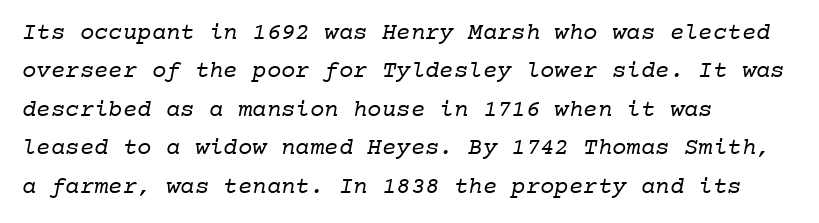
Q: Is the text bold? A: No.
Q: Is the text underlined? A: No.
Q: How is the paragraph aligned? A: Left-aligned.
Q: Is the spacing between letters normal or unusually wide? A: Normal.
Q: Is the spacing between lines tight, normal or loose? A: Normal.
